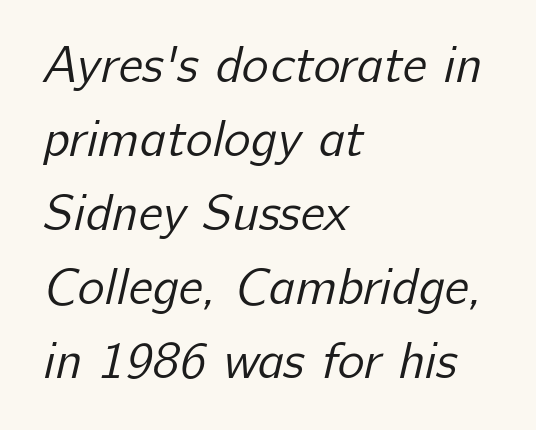
{"serif": "no", "bold": "no", "weight": "regular", "width": "normal", "stroke_contrast": "low", "x_height": "medium", "monospaced": "no", "underline": "no", "align": "left", "line_spacing": "normal", "line_spacing_ratio": 1.45, "letter_spacing": "normal", "letter_spacing_em": 0.0, "glyph_px": 51}
